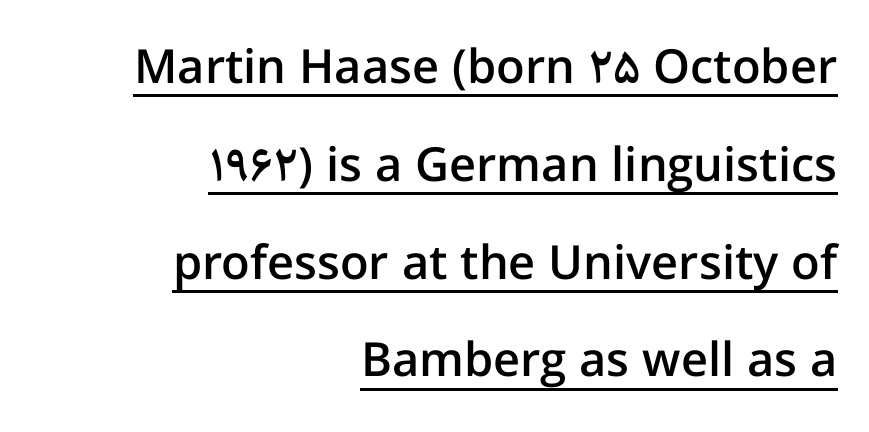
{"serif": "no", "italic": "no", "bold": "semi", "weight": "semibold", "width": "normal", "stroke_contrast": "low", "x_height": "medium", "monospaced": "no", "underline": "yes", "align": "right", "line_spacing": "loose", "line_spacing_ratio": 2.08, "letter_spacing": "normal", "letter_spacing_em": 0.0, "glyph_px": 47}
